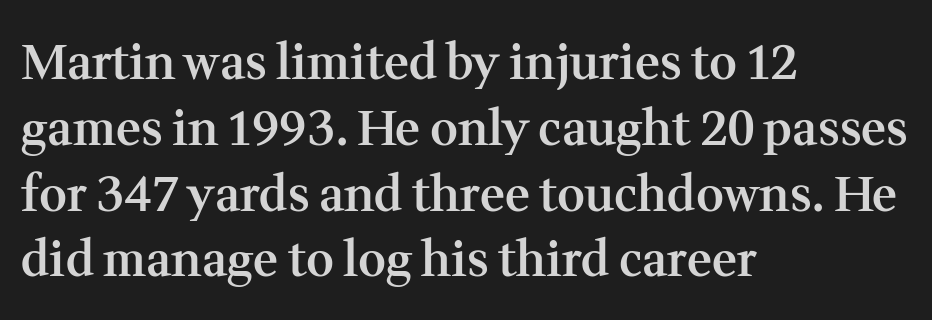
{"serif": "yes", "italic": "no", "bold": "semi", "weight": "semibold", "width": "normal", "stroke_contrast": "medium", "x_height": "medium", "monospaced": "no", "underline": "no", "align": "left", "line_spacing": "normal", "line_spacing_ratio": 1.37, "letter_spacing": "normal", "letter_spacing_em": 0.0, "glyph_px": 48}
